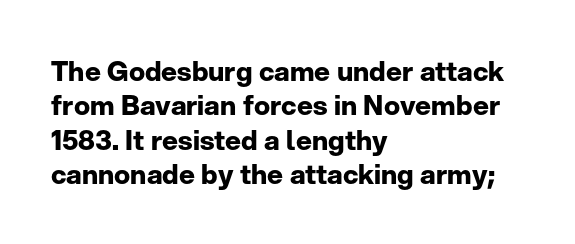
Q: Is the text bold? A: Yes.
Q: Is the text italic (slanted)? A: No, it is upright.
Q: Is the text underlined? A: No.
Q: How is the paragraph aligned? A: Left-aligned.
Q: Is the spacing between letters normal or unusually wide? A: Normal.
Q: Is the spacing between lines tight, normal or loose? A: Normal.
